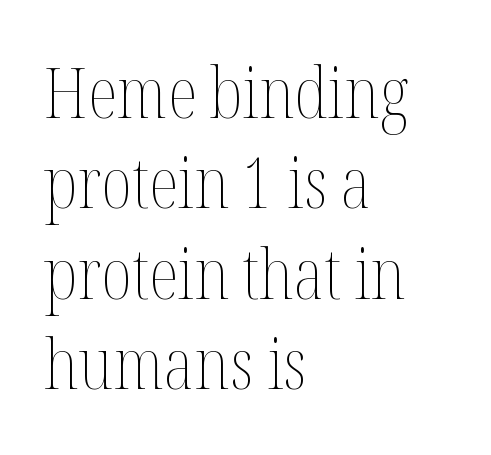
The image shows 69 px thin, condensed type, upright; set left-aligned, normal line spacing (1.31x), normal letter spacing, not underlined; medium stroke contrast and a medium x-height.
